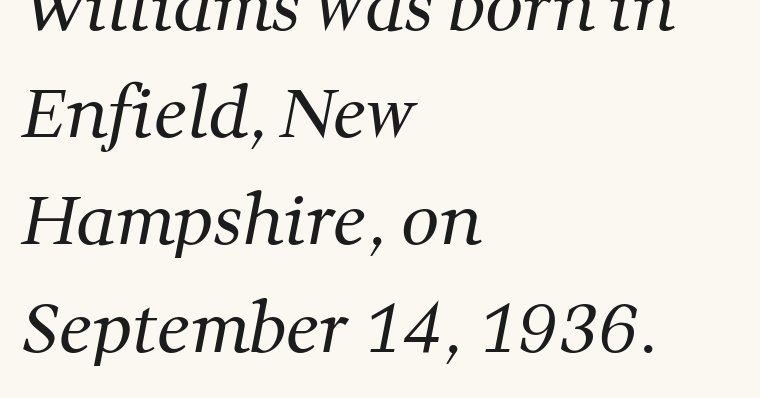
{"serif": "yes", "bold": "no", "weight": "regular", "width": "normal", "stroke_contrast": "medium", "x_height": "medium", "monospaced": "no", "underline": "no", "align": "left", "line_spacing": "normal", "line_spacing_ratio": 1.6, "letter_spacing": "normal", "letter_spacing_em": 0.0, "glyph_px": 67}
